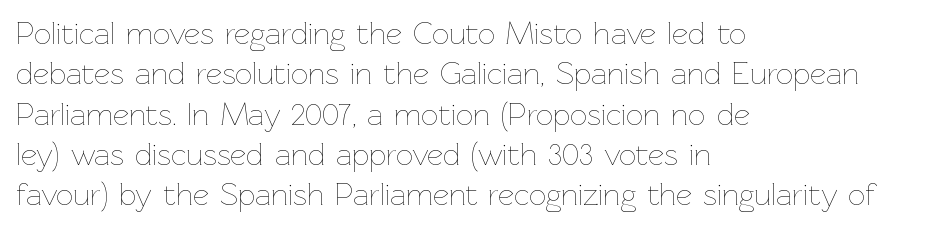
{"italic": "no", "bold": "no", "weight": "thin", "width": "normal", "stroke_contrast": "low", "x_height": "medium", "monospaced": "no", "underline": "no", "align": "left", "line_spacing": "normal", "line_spacing_ratio": 1.3, "letter_spacing": "normal", "letter_spacing_em": 0.0, "glyph_px": 31}
